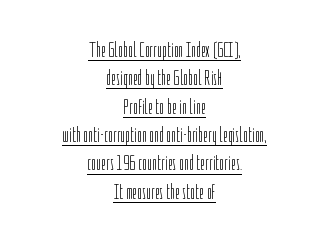
Q: Is the text bold? A: No.
Q: Is the text italic (slanted)? A: No, it is upright.
Q: Is the text underlined? A: Yes.
Q: How is the paragraph aligned? A: Centered.
Q: Is the spacing between letters normal or unusually wide? A: Normal.
Q: Is the spacing between lines tight, normal or loose? A: Normal.
